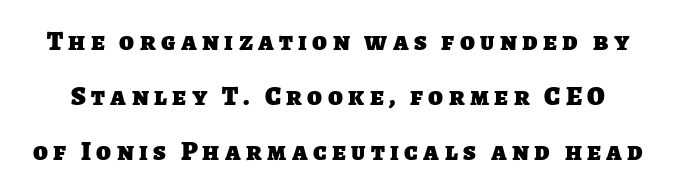
{"bold": "yes", "underline": "no", "line_spacing": "loose", "line_spacing_ratio": 2.03, "letter_spacing": "wide", "letter_spacing_em": 0.2, "glyph_px": 27}
